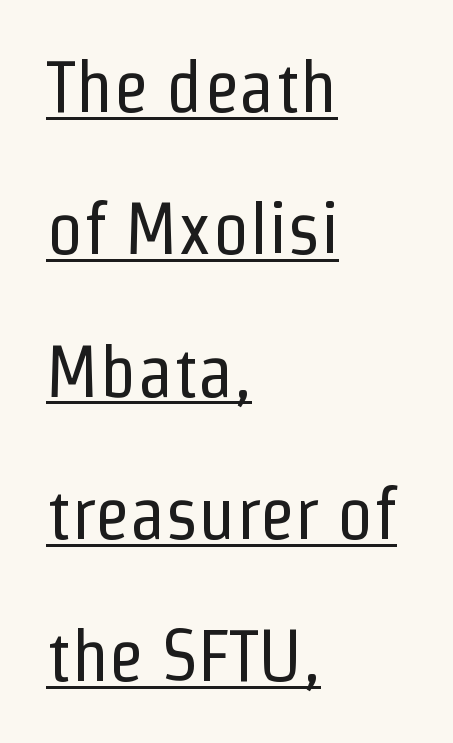
The image shows 73 px regular-weight, condensed sans-serif type, upright; set left-aligned, loose line spacing (1.95x), normal letter spacing, underlined; low stroke contrast and a medium x-height.
